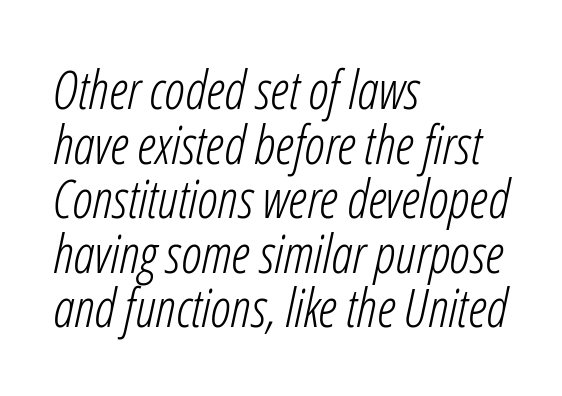
The specimen omits any rule beneath the text block's lines. Inter-character spacing is left at the font's built-in metrics. A student would call this left alignment; a typographer would say flush left, rag right. Weight: in the light-to-regular range. Students, observe: this is what under-led, compact text looks like. Looking at the ascenders, they clearly lean.
